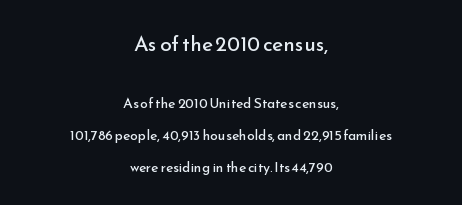
Q: Is the text bold? A: No.
Q: Is the text italic (slanted)? A: No, it is upright.
Q: Is the text underlined? A: No.
Q: How is the paragraph aligned? A: Centered.
Q: Is the spacing between letters normal or unusually wide? A: Normal.
Q: Is the spacing between lines tight, normal or loose? A: Loose.
Q: Which block of text is set in a larger size, the first (top) or the second (bottom)? A: The first (top) one.
